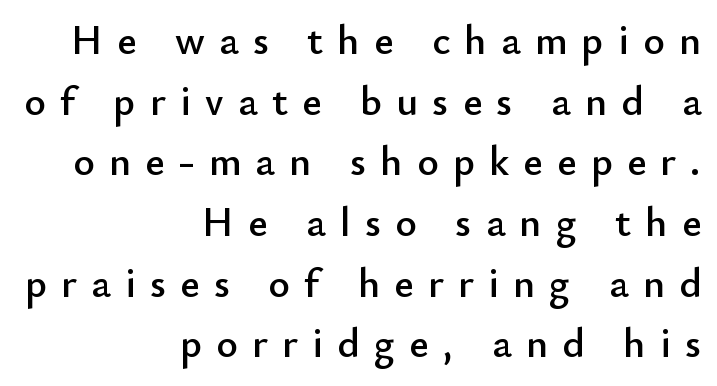
{"serif": "no", "italic": "no", "width": "normal", "stroke_contrast": "low", "x_height": "small", "monospaced": "no", "underline": "no", "align": "right", "line_spacing": "normal", "line_spacing_ratio": 1.48, "letter_spacing": "wide", "letter_spacing_em": 0.35, "glyph_px": 41}
